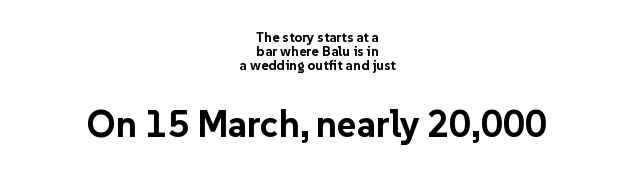
Q: Is the text bold? A: Yes.
Q: Is the text italic (slanted)? A: No, it is upright.
Q: Is the typeface a serif or a sans-serif typeface? A: Sans-serif.
Q: Is the text underlined? A: No.
Q: How is the paragraph aligned? A: Centered.
Q: Is the spacing between letters normal or unusually wide? A: Normal.
Q: Is the spacing between lines tight, normal or loose? A: Tight.
Q: Which block of text is set in a larger size, the first (top) or the second (bottom)? A: The second (bottom) one.
Q: Width (condensed, normal, or wide)? A: Normal.
Q: Stroke contrast? A: Low.
Q: x-height? A: Medium.
Q: Monospaced? A: No.
